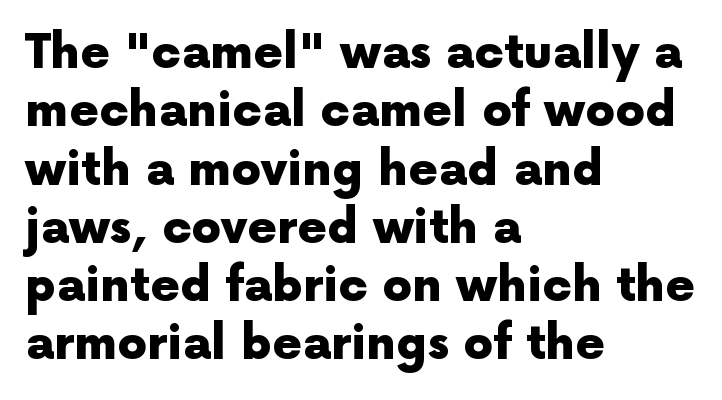
Q: Is the text bold? A: Yes.
Q: Is the text italic (slanted)? A: No, it is upright.
Q: Is the typeface a serif or a sans-serif typeface? A: Sans-serif.
Q: Is the text underlined? A: No.
Q: How is the paragraph aligned? A: Left-aligned.
Q: Is the spacing between letters normal or unusually wide? A: Normal.
Q: Width (condensed, normal, or wide)? A: Normal.
Q: x-height? A: Medium.
Q: Monospaced? A: No.
